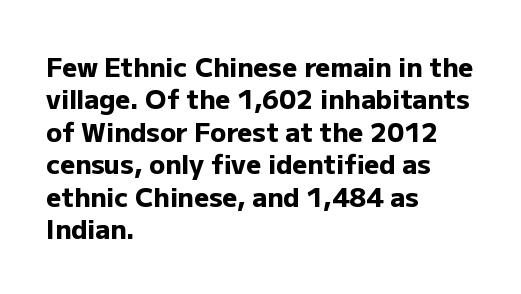
The image shows 26 px bold type, upright; set left-aligned, normal line spacing (1.25x), normal letter spacing, not underlined.
